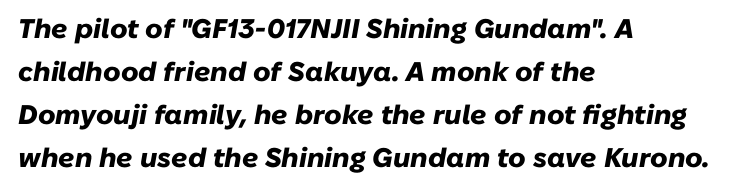
{"italic": "yes", "lean": "right", "slant_degrees": 10, "bold": "yes", "underline": "no", "align": "left", "line_spacing": "normal", "line_spacing_ratio": 1.59, "letter_spacing": "normal", "letter_spacing_em": 0.0, "glyph_px": 27}
